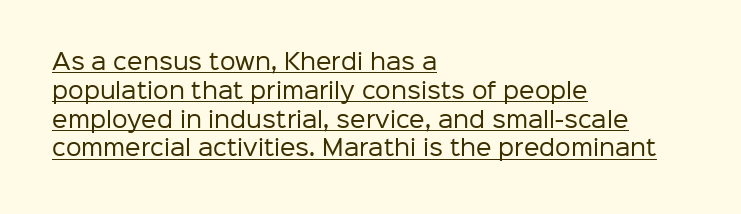
The horizontal fit of the characters is conventional and even. Heft: none added — not bold. Does a line run under the words? Yes, clearly. Honestly, the row spacing looks completely unremarkable. These lines were composed using upright roman letters. Horizontally, the lines are justified to the leading edge only.
